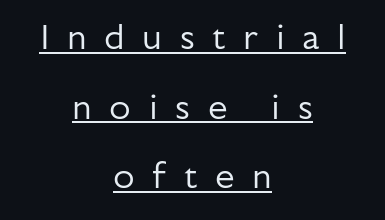
The image shows 35 px regular-weight sans-serif type, upright; set centered, loose line spacing (1.99x), unusually wide letter spacing (+0.5 em), underlined; low stroke contrast and a medium x-height.
